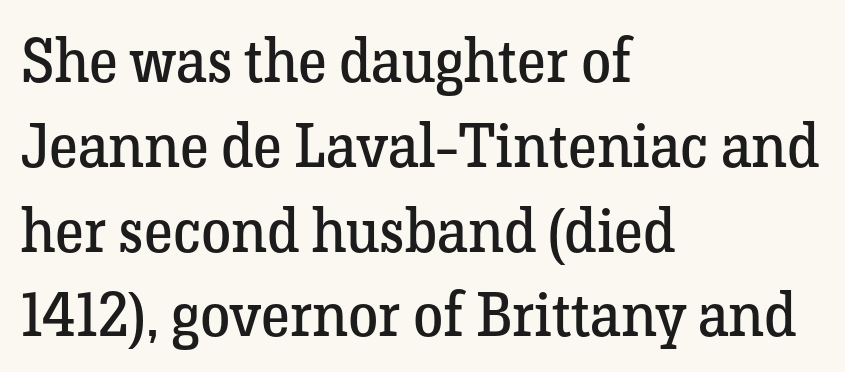
Plain, unruled lines of type. Look at the bottom of the vertical strokes: they flare into serifs here. A classic flush-left, rag-right setting is used for this passage. On a weight scale, this lands at 450 or below.
